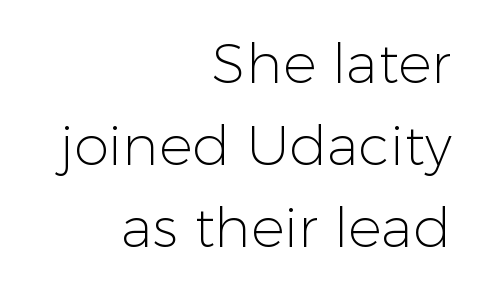
{"serif": "no", "italic": "no", "bold": "no", "weight": "light", "width": "normal", "stroke_contrast": "low", "x_height": "medium", "monospaced": "no", "underline": "no", "align": "right", "line_spacing": "normal", "line_spacing_ratio": 1.46, "letter_spacing": "normal", "letter_spacing_em": 0.0, "glyph_px": 56}
